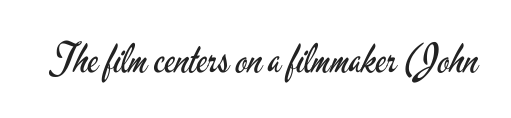
{"serif": "no", "bold": "no", "weight": "regular", "width": "condensed", "stroke_contrast": "low", "x_height": "small", "monospaced": "no", "underline": "no", "letter_spacing": "normal", "letter_spacing_em": 0.0, "glyph_px": 40}
